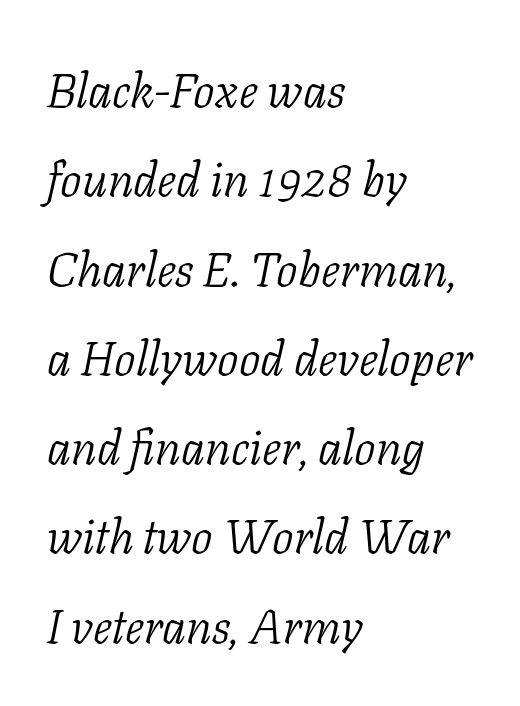
Is the block centered? No — it sits flush against the left margin. The typesetting does not lean heavy: it is not bold. The typography opts for an oblique posture over an upright one. Descenders are the only things crossing below the line. There is no visible air inserted between adjacent glyphs.
